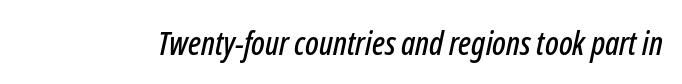
The image shows 33 px condensed type, italic (leaning right); set normal letter spacing, not underlined; low stroke contrast and a medium x-height.
